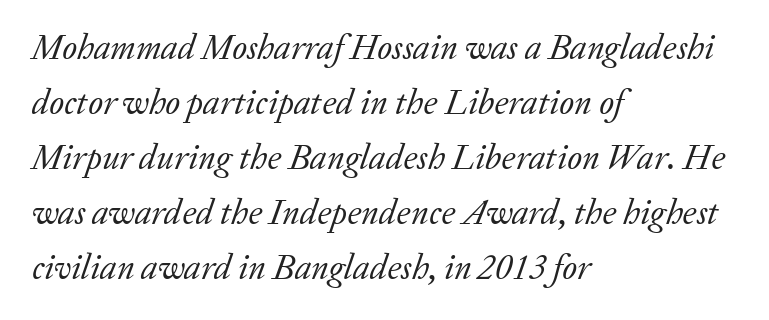
Which margin do the lines hug? The left one — the right edge is uneven. Observe the lean: these are italic letterforms. Proportional: the letters do not fall into vertical columns. Letterform terminals end in serifs throughout the passage.
